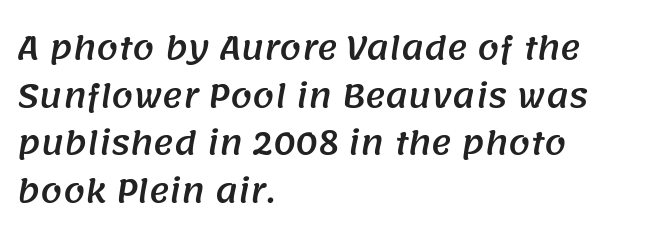
The image shows 31 px sans-serif type; set left-aligned, normal line spacing (1.54x), normal letter spacing, not underlined; medium stroke contrast and a large x-height.
